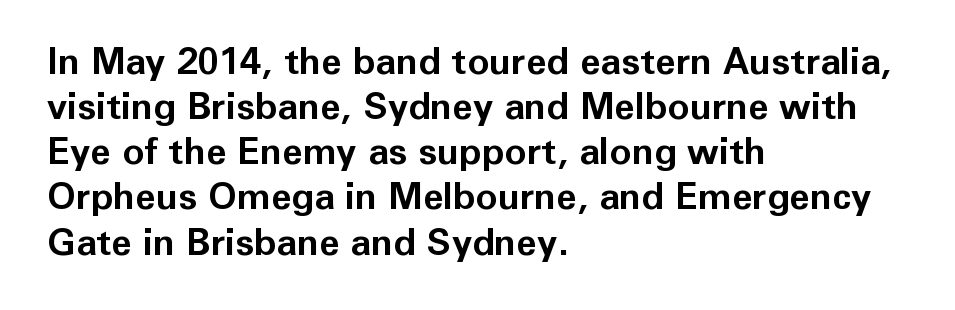
{"serif": "no", "italic": "no", "bold": "yes", "weight": "bold", "width": "normal", "stroke_contrast": "low", "x_height": "medium", "monospaced": "no", "underline": "no", "align": "left", "line_spacing_ratio": 1.22, "letter_spacing": "normal", "letter_spacing_em": 0.0, "glyph_px": 37}
